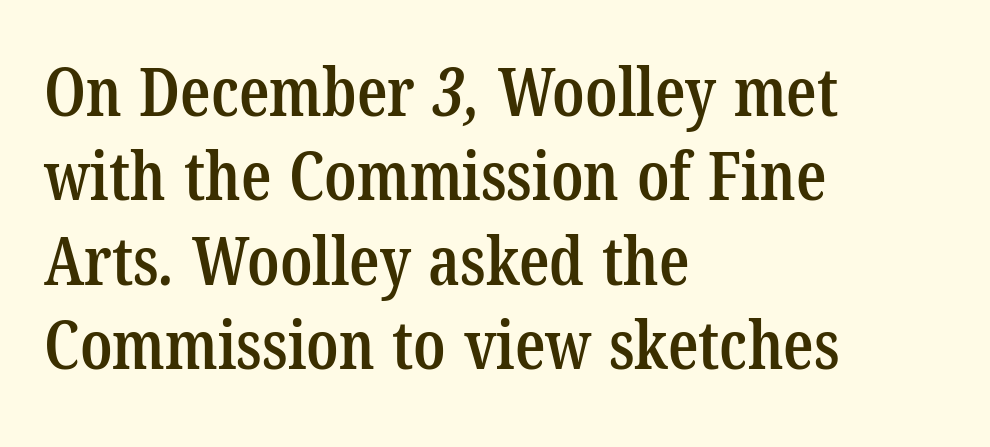
{"serif": "yes", "bold": "semi", "weight": "semibold", "width": "condensed", "stroke_contrast": "low", "x_height": "medium", "monospaced": "no", "underline": "no", "align": "left", "line_spacing": "normal", "line_spacing_ratio": 1.26, "letter_spacing": "normal", "letter_spacing_em": 0.0, "glyph_px": 67}
